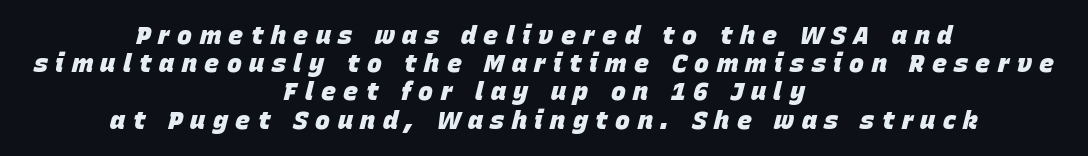
{"italic": "yes", "lean": "right", "slant_degrees": 15, "bold": "yes", "underline": "no", "align": "center", "line_spacing": "tight", "line_spacing_ratio": 1.13, "letter_spacing": "wide", "letter_spacing_em": 0.3, "glyph_px": 25}
